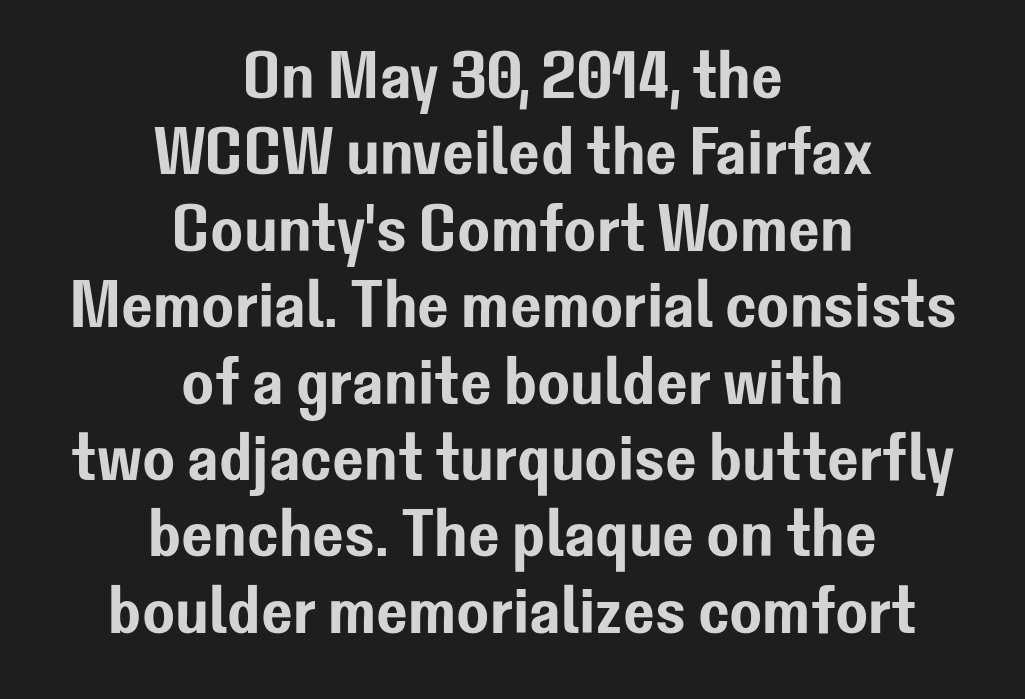
The type sits square on the baseline with zero lean. Observe the ordinary spacing: letters are neighbours, not strangers. Varying glyph widths throughout — classic text-font behaviour. The text block is weighted toward neither margin, spreading evenly from the middle. These lines are composed in type without serifs. Check the space under the baseline: it is left empty.
